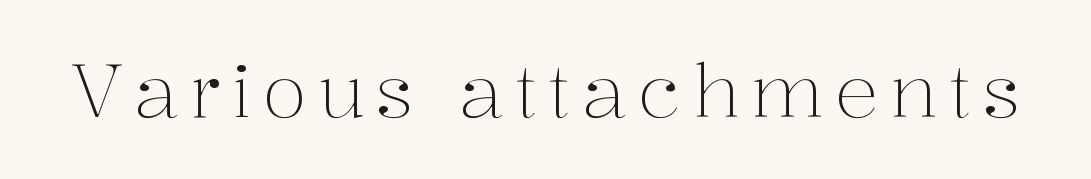
The image shows 73 px light serif type, upright; set not underlined; medium stroke contrast and a medium x-height.
